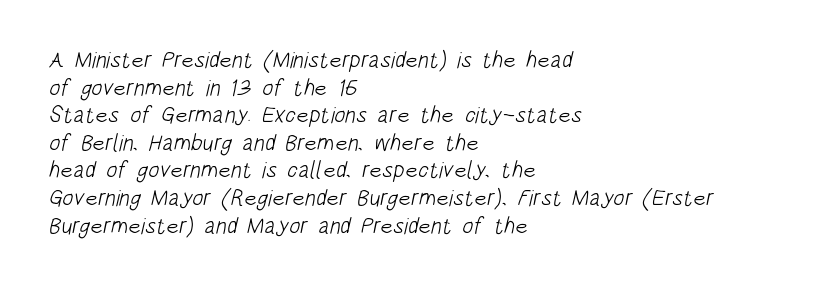
Q: Is the text bold? A: No.
Q: Is the text underlined? A: No.
Q: How is the paragraph aligned? A: Left-aligned.
Q: Is the spacing between letters normal or unusually wide? A: Normal.
